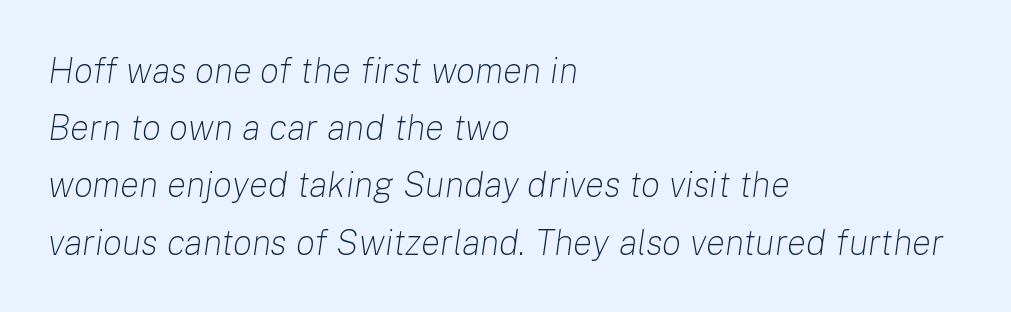
The typesetting does not lean heavy: it is not bold. This sample keeps an unexceptional amount of space between lines. Left-aligned paragraph, ragged on the right. Proportional: the letters do not fall into vertical columns.
